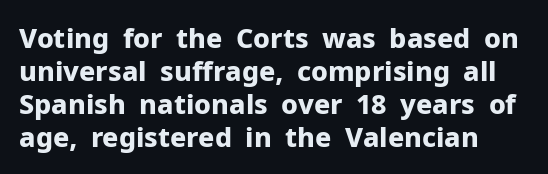
{"italic": "no", "bold": "yes", "underline": "no", "line_spacing_ratio": 1.22, "letter_spacing": "normal", "letter_spacing_em": 0.0, "glyph_px": 27}
